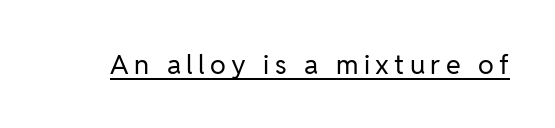
Observe the wide spacing: letters keep a clear distance from each other. Nothing heavy about these letters — not bold at all. Each line of the rendering has a horizontal stroke beneath the glyphs. Italic? Not at all — the glyphs are vertical.
